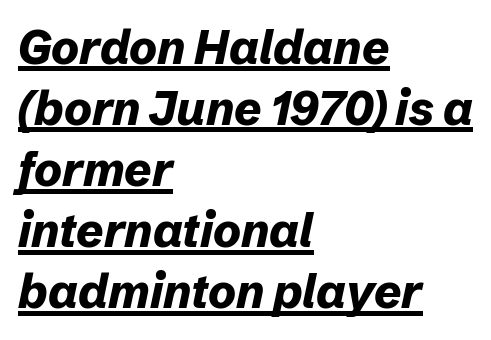
The paragraph has a hard left edge and a soft right edge. Rows of type keep a routine distance in the vertical direction. The whole block is typeset with a tilt. A continuous stroke trails under the words, as in a hyperlink. Looks like regular typesetting: each glyph gets only the width it needs. Typographic density is high because the face is bold.
